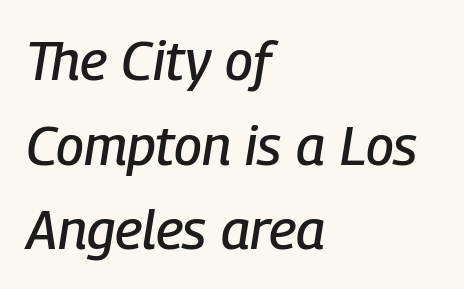
Vertically, the passage feels balanced, rows spaced as you'd expect. The words here are not underlined. When letters slant like this, we call the style italic. Is this a fixed-width face? No — the glyphs have proportional, varying widths. Short and long lines alike share a common starting point at left.
